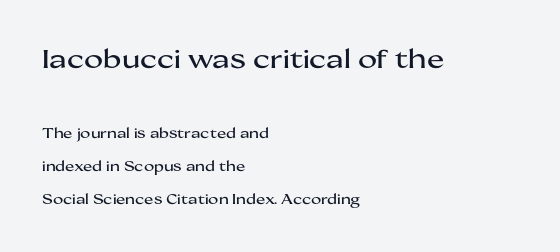
The initial chunk of copy outweighs the following chunk in type size. Only glyphs here, with clear space below each row. The horizontal fit of the characters is conventional and even. Ordinary non-slanted type is in use. Compared with typical paragraphs, the rows here are farther apart. The lines in this sample share a left origin and differ only in where they stop.
